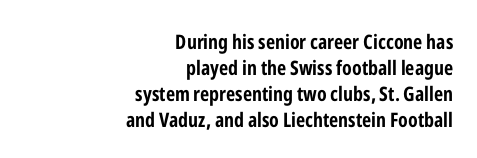
The image shows 20 px bold type, upright; set right-aligned, normal line spacing (1.3x), normal letter spacing, not underlined.
